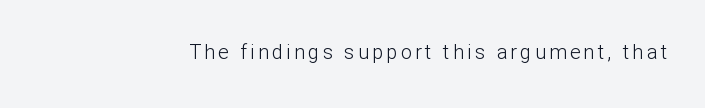
{"italic": "no", "bold": "no", "underline": "no", "glyph_px": 20}
